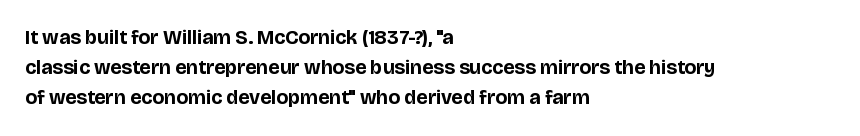
The image shows 20 px bold type, upright; set left-aligned, normal line spacing (1.51x), normal letter spacing, not underlined.
